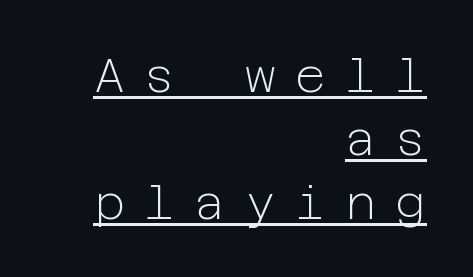
The image shows 47 px light sans-serif type, upright; set right-aligned, normal line spacing (1.35x), unusually wide letter spacing (+0.42 em), underlined; low stroke contrast and a medium x-height.
